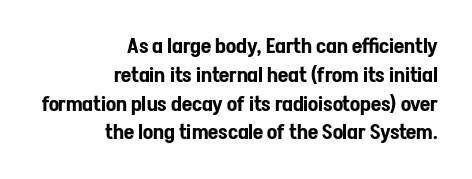
The image shows 21 px text type, upright; set right-aligned, normal line spacing (1.37x), normal letter spacing, not underlined.
